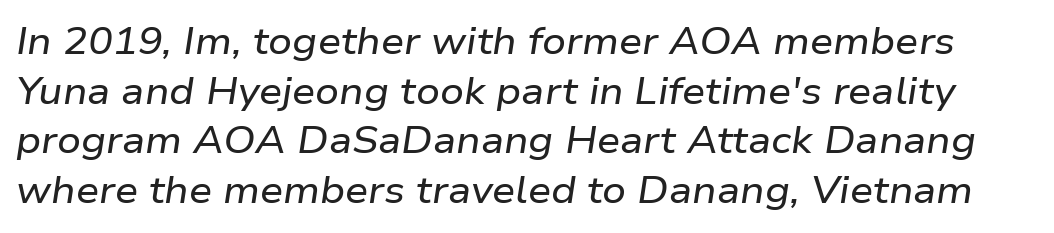
The image shows 37 px wide type, italic (leaning right); set normal line spacing (1.34x), normal letter spacing, not underlined; low stroke contrast and a medium x-height.
